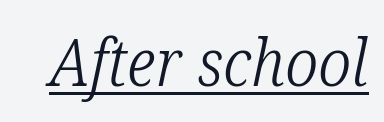
Each letter keeps its own natural width here, so spacing adapts to shape. Does a line run under the words? Yes, clearly. This is serif lettering, the kind often seen in printed books. Caption: standard tracking, unaltered.
